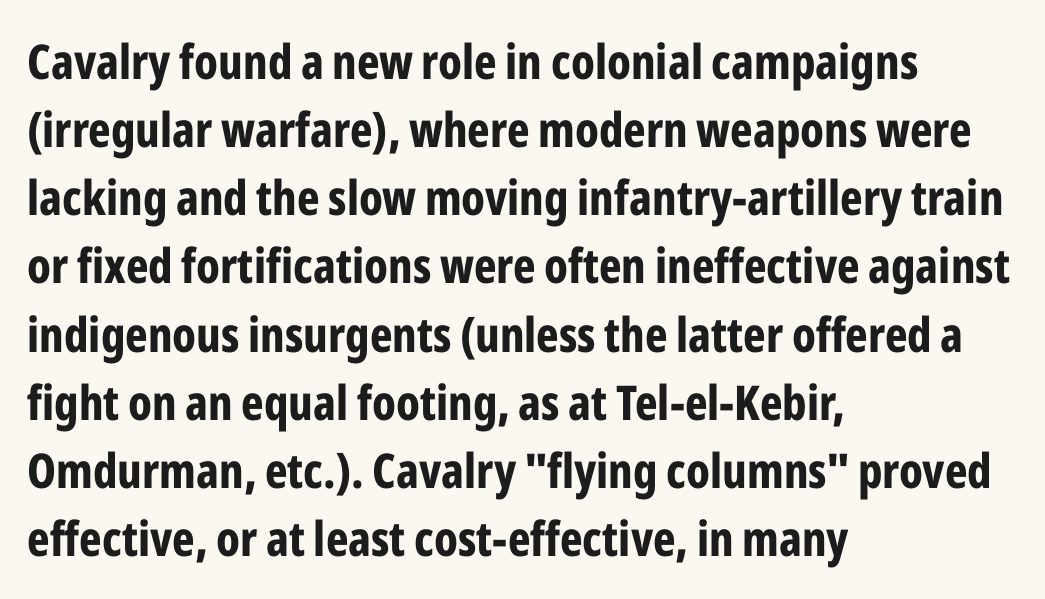
Q: Is the text bold? A: Yes.
Q: Is the text italic (slanted)? A: No, it is upright.
Q: Is the typeface a serif or a sans-serif typeface? A: Sans-serif.
Q: Is the text underlined? A: No.
Q: How is the paragraph aligned? A: Left-aligned.
Q: Is the spacing between letters normal or unusually wide? A: Normal.
Q: Is the spacing between lines tight, normal or loose? A: Normal.
Q: Width (condensed, normal, or wide)? A: Condensed.
Q: Stroke contrast? A: Low.
Q: x-height? A: Medium.
Q: Monospaced? A: No.
